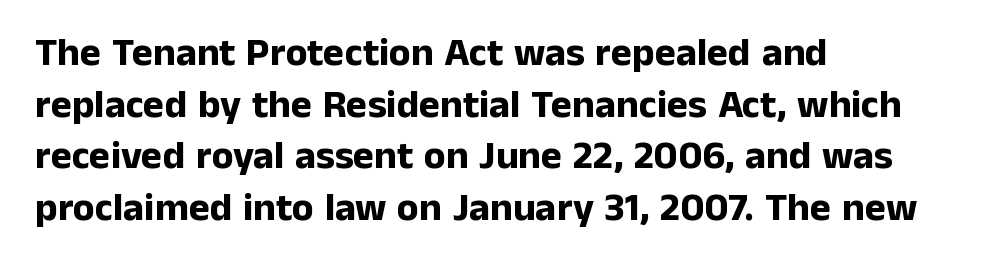
{"serif": "no", "italic": "no", "bold": "yes", "weight": "bold", "width": "normal", "stroke_contrast": "low", "x_height": "medium", "monospaced": "no", "underline": "no", "align": "left", "line_spacing": "normal", "line_spacing_ratio": 1.29, "letter_spacing": "normal", "letter_spacing_em": 0.0, "glyph_px": 40}
